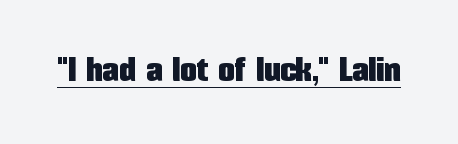
The image shows 33 px condensed sans-serif type, upright; set normal letter spacing, underlined; low stroke contrast and a medium x-height.
